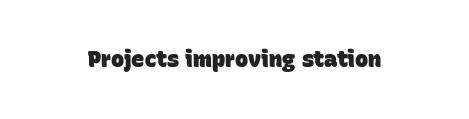
Q: Is the text bold? A: Yes.
Q: Is the text underlined? A: No.
Q: Is the spacing between letters normal or unusually wide? A: Normal.
